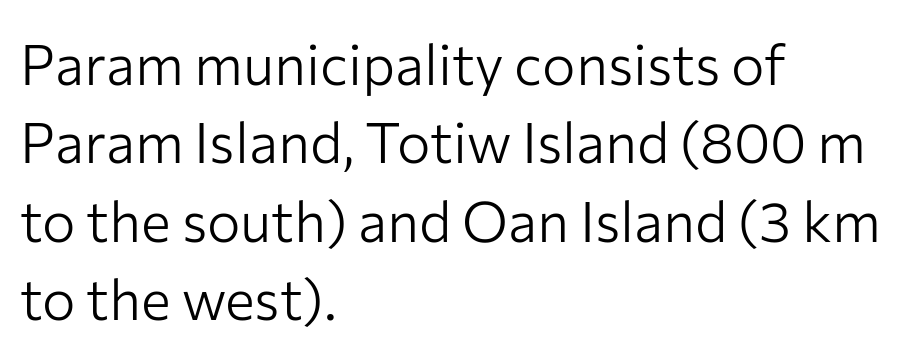
I'd call this a sans setting — the letters go barefoot. Nothing heavy about these letters — not bold at all. Spacing verdict: proportional, widths tailored to each character. Designer's note — italics off, roman on. The ragged edge is on the right, which tells us the setting is flush left. The gaps between neighbouring characters are ordinary and unremarkable.
